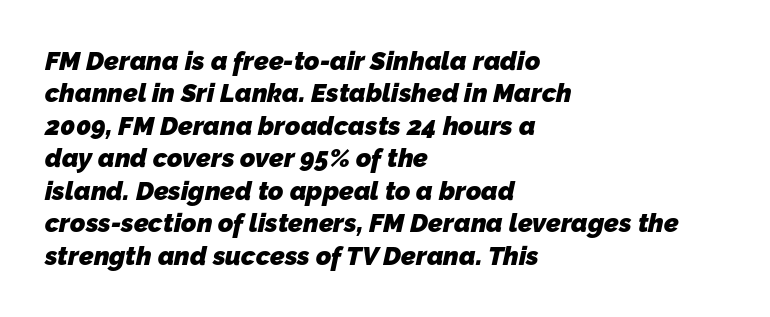
{"bold": "yes", "underline": "no", "align": "left", "line_spacing": "normal", "line_spacing_ratio": 1.25, "letter_spacing": "normal", "letter_spacing_em": 0.0, "glyph_px": 26}
